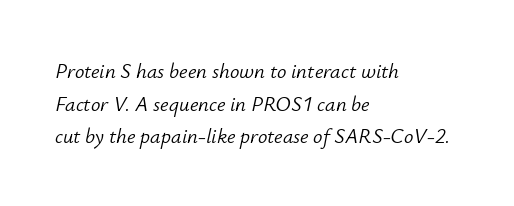
Q: Is the text bold? A: No.
Q: Is the text italic (slanted)? A: Yes, it leans right by about 12 degrees.
Q: Is the text underlined? A: No.
Q: How is the paragraph aligned? A: Left-aligned.
Q: Is the spacing between letters normal or unusually wide? A: Normal.
Q: Is the spacing between lines tight, normal or loose? A: Normal.
